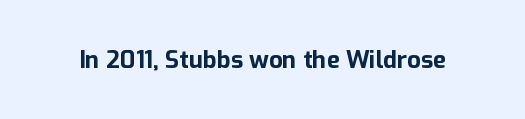
What stands out about the letter spacing? Nothing — it is the standard amount. Upright lettering throughout. Bold? Absolutely — the strokes are thick and heavy. The glyphs are unaccompanied by any horizontal stroke below them.
